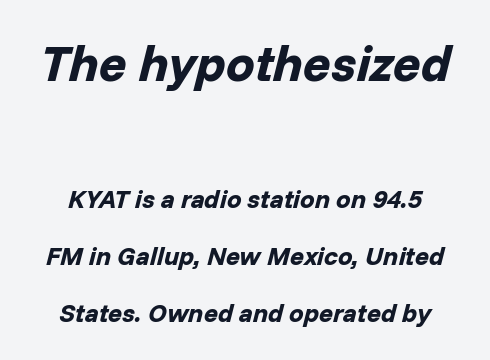
Q: Is the text bold? A: Yes.
Q: Is the text italic (slanted)? A: Yes, it leans right by about 14 degrees.
Q: Is the text underlined? A: No.
Q: Is the spacing between letters normal or unusually wide? A: Normal.
Q: Is the spacing between lines tight, normal or loose? A: Loose.
Q: Which block of text is set in a larger size, the first (top) or the second (bottom)? A: The first (top) one.
Q: Width (condensed, normal, or wide)? A: Normal.
Q: Stroke contrast? A: Low.
Q: x-height? A: Medium.
Q: Monospaced? A: No.
